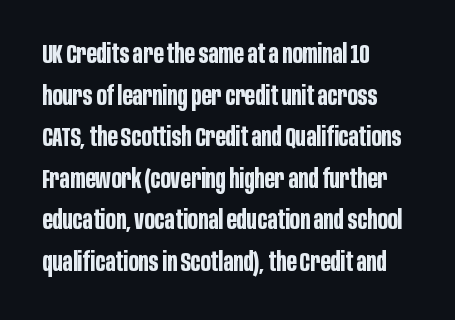
The image shows 26 px bold type, upright; set left-aligned, normal line spacing (1.6x), normal letter spacing, not underlined.
